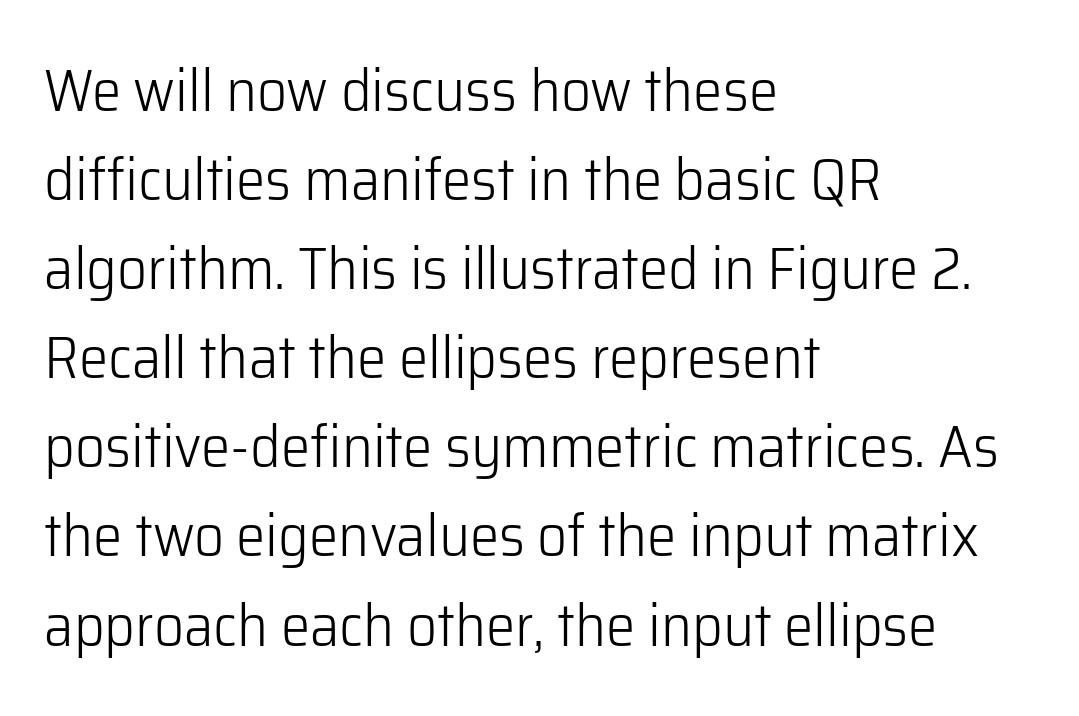
{"serif": "no", "italic": "no", "bold": "no", "weight": "light", "width": "normal", "stroke_contrast": "low", "x_height": "medium", "monospaced": "no", "underline": "no", "align": "left", "line_spacing": "normal", "line_spacing_ratio": 1.51, "letter_spacing": "normal", "letter_spacing_em": 0.0, "glyph_px": 59}
